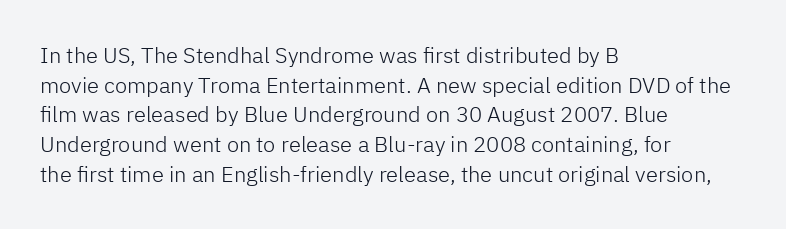
{"italic": "no", "bold": "no", "underline": "no", "align": "left", "line_spacing": "normal", "line_spacing_ratio": 1.35, "letter_spacing": "normal", "letter_spacing_em": 0.0, "glyph_px": 22}
